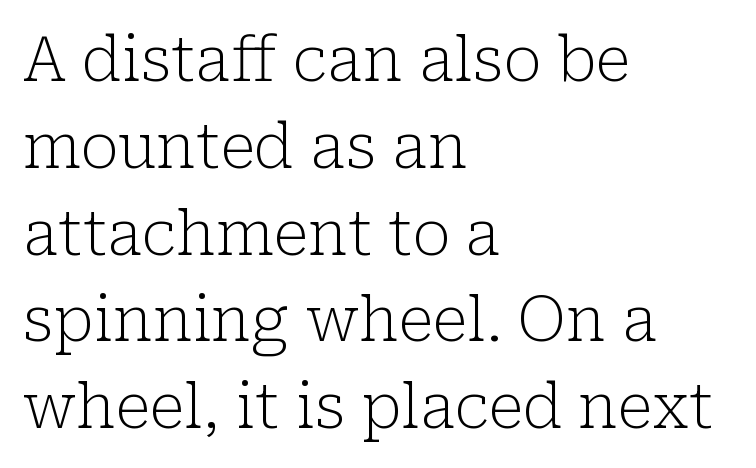
The passage shown is not underscored anywhere. The face used here is proportionally spaced, like ordinary book or web type. Serifs: yes, visible at the terminals of the letterforms. This block has exactly the height ordinary leading produces. Characters remain perfectly vertical along every line. No extra ink here — the face is not bold.
